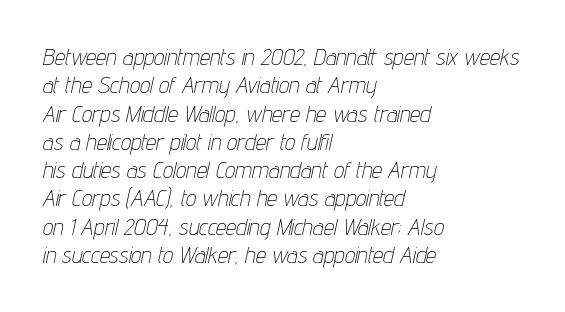
Q: Is the text bold? A: No.
Q: Is the text italic (slanted)? A: Yes, it leans right by about 12 degrees.
Q: Is the text underlined? A: No.
Q: How is the paragraph aligned? A: Left-aligned.
Q: Is the spacing between letters normal or unusually wide? A: Normal.
